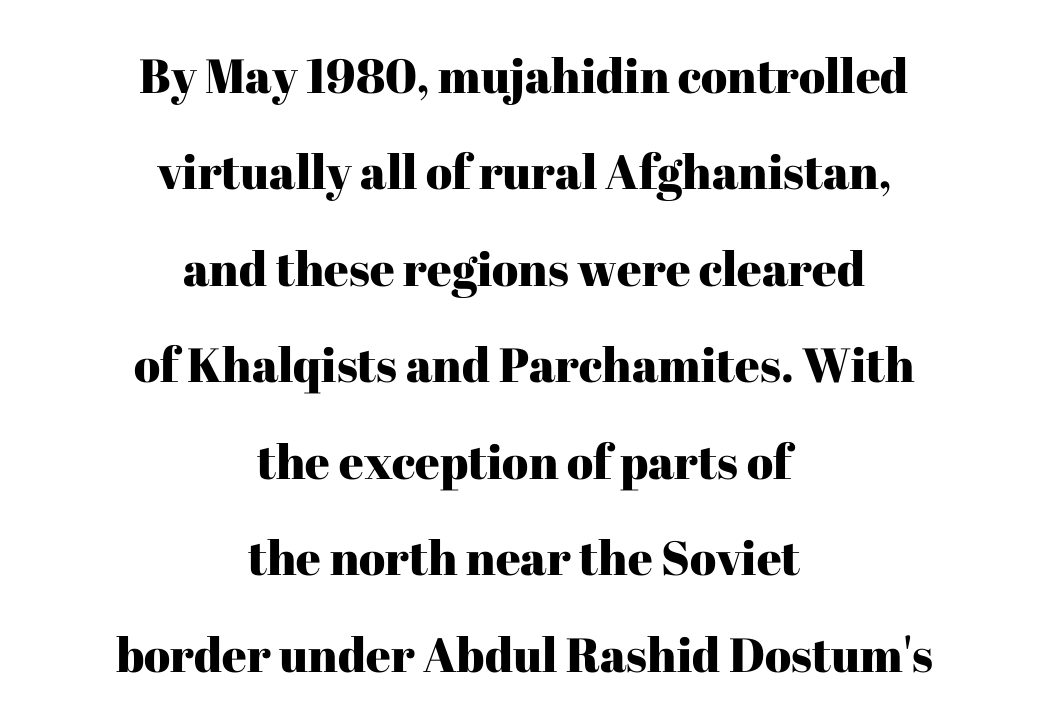
{"serif": "yes", "italic": "no", "width": "normal", "stroke_contrast": "high", "x_height": "medium", "monospaced": "no", "underline": "no", "align": "center", "line_spacing": "loose", "line_spacing_ratio": 2.01, "letter_spacing": "normal", "letter_spacing_em": 0.0, "glyph_px": 48}
